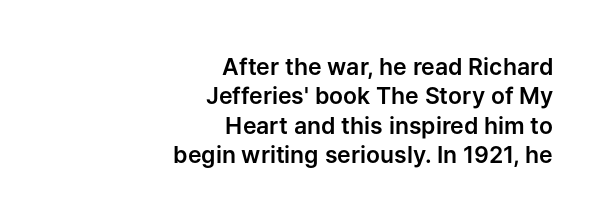
Where is the straight margin? On the right. Tall strokes in this sample are plumb rather than angled. Observe the ordinary spacing: letters are neighbours, not strangers. Does the leading feel generous? No, just average. Just letters on the line, the space beneath them empty.
